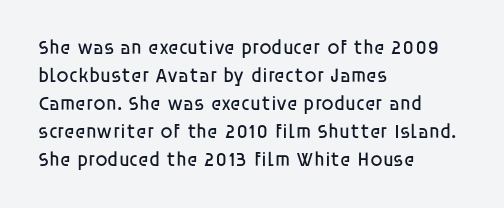
Q: Is the text bold? A: No.
Q: Is the text italic (slanted)? A: No, it is upright.
Q: Is the text underlined? A: No.
Q: How is the paragraph aligned? A: Left-aligned.
Q: Is the spacing between letters normal or unusually wide? A: Normal.
Q: Is the spacing between lines tight, normal or loose? A: Normal.
